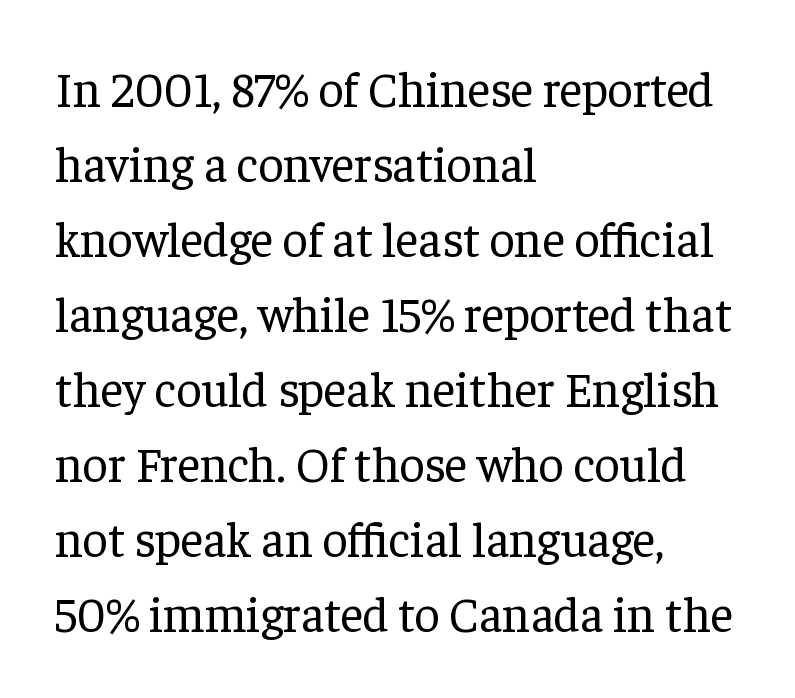
Posture: vertical. Letter spacing: default. Every row of glyphs begins at an identical x-position on the left. The cut favours lightness, reaching ordinary text weight at its darkest.
